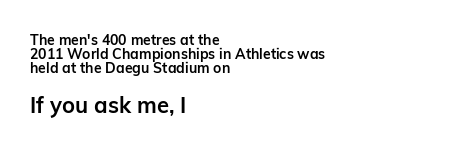
A clean baseline with only descenders dipping below it. I'd describe the lettering as bold — thick and assertive. Larger block? The one below; the one above is distinctly smaller. These lines keep a tight, regular rhythm from letter to letter.
